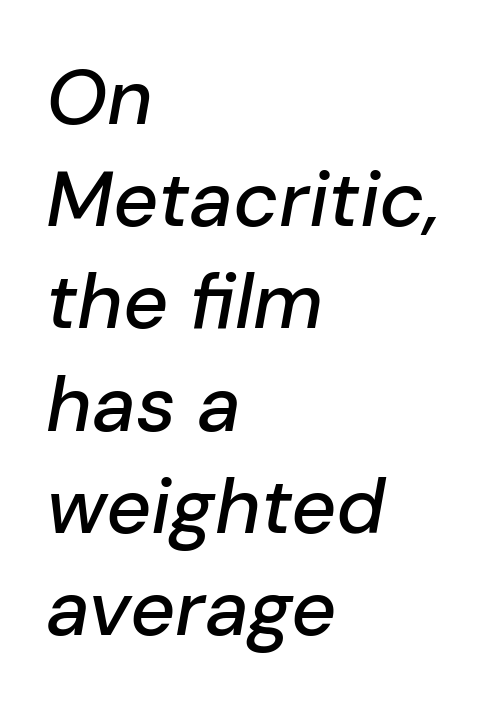
Q: Is the text italic (slanted)? A: Yes, it leans right by about 10 degrees.
Q: Is the text underlined? A: No.
Q: How is the paragraph aligned? A: Left-aligned.
Q: Is the spacing between letters normal or unusually wide? A: Normal.
Q: Is the spacing between lines tight, normal or loose? A: Normal.
Q: Width (condensed, normal, or wide)? A: Normal.
Q: Stroke contrast? A: Low.
Q: x-height? A: Medium.
Q: Monospaced? A: No.
